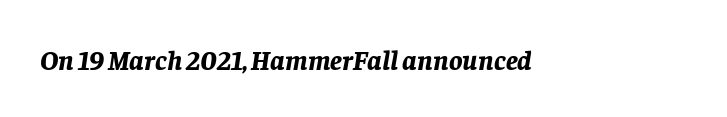
{"italic": "yes", "lean": "right", "slant_degrees": 8, "bold": "yes", "weight": "bold", "width": "normal", "stroke_contrast": "low", "x_height": "large", "monospaced": "no", "underline": "no", "letter_spacing": "normal", "letter_spacing_em": 0.0, "glyph_px": 28}
